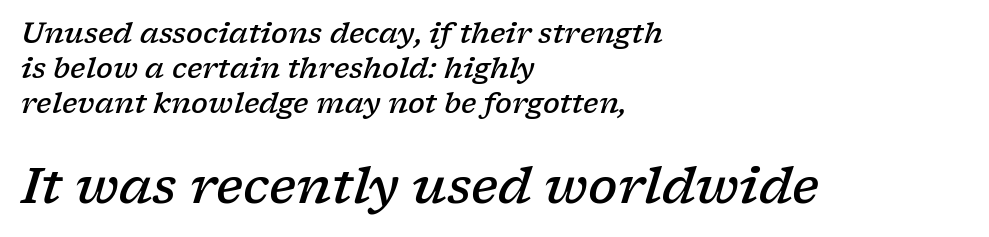
{"serif": "yes", "italic": "yes", "lean": "right", "slant_degrees": 17, "bold": "semi", "weight": "semibold", "width": "wide", "stroke_contrast": "low", "x_height": "medium", "monospaced": "no", "underline": "no", "align": "left", "line_spacing": "normal", "line_spacing_ratio": 1.25, "letter_spacing": "normal", "letter_spacing_em": 0.0, "larger_block": "second", "size_ratio": 1.75, "glyph_px": 49}
